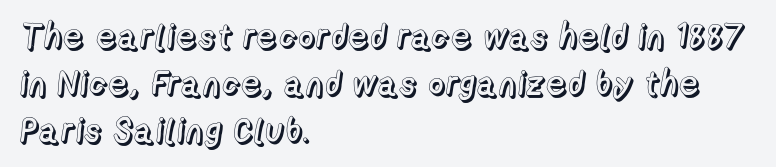
Q: Is the text italic (slanted)? A: Yes.
Q: Is the text underlined? A: No.
Q: How is the paragraph aligned? A: Left-aligned.
Q: Is the spacing between letters normal or unusually wide? A: Normal.
Q: Is the spacing between lines tight, normal or loose? A: Normal.
Q: Width (condensed, normal, or wide)? A: Normal.
Q: x-height? A: Medium.
Q: Monospaced? A: No.
